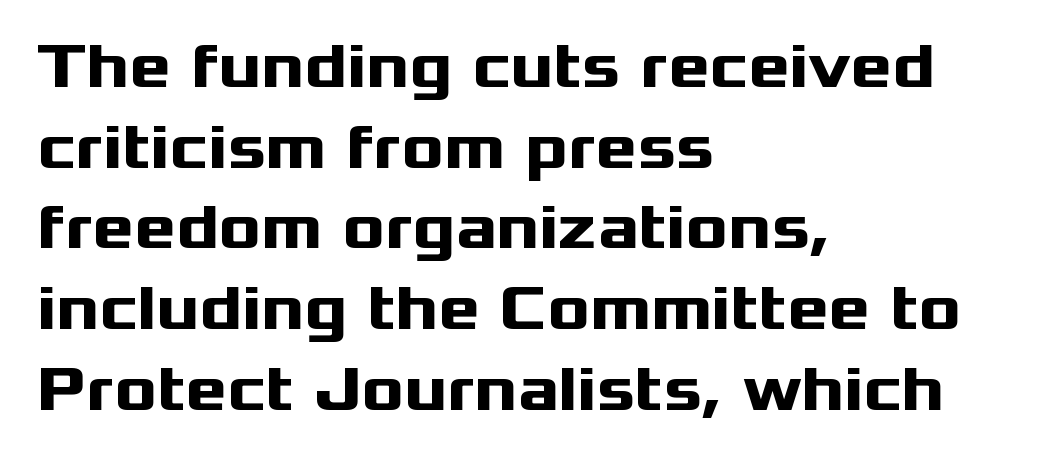
The image shows 63 px heavy, wide sans-serif type, upright; set left-aligned, normal line spacing (1.28x), normal letter spacing, not underlined; medium stroke contrast and a medium x-height.
